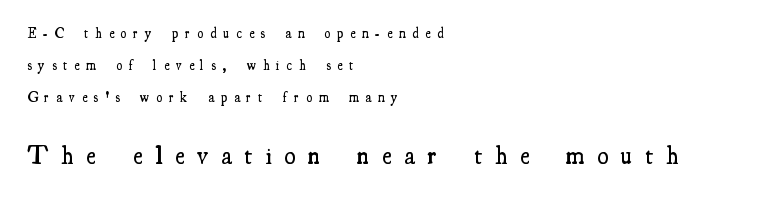
The typesetter chose a ragged-right arrangement here. A roman cut, with each character standing at attention. In terms of leading, this rendering errs on the spacious side. Lines of text with bare space underneath. Strokes here are thickened, but only to semibold level. Is the letter spacing exaggerated? Yes — the characters are pushed far apart.
